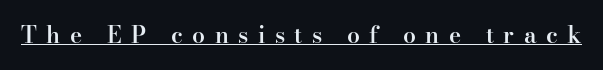
Q: Is the text bold? A: Semi-bold.
Q: Is the text italic (slanted)? A: No, it is upright.
Q: Is the text underlined? A: Yes.
Q: Is the spacing between letters normal or unusually wide? A: Unusually wide.
